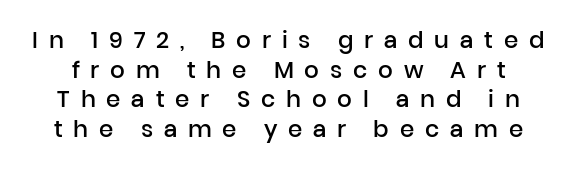
The image shows 23 px text type, upright; set normal line spacing (1.29x), unusually wide letter spacing (+0.47 em), not underlined.
